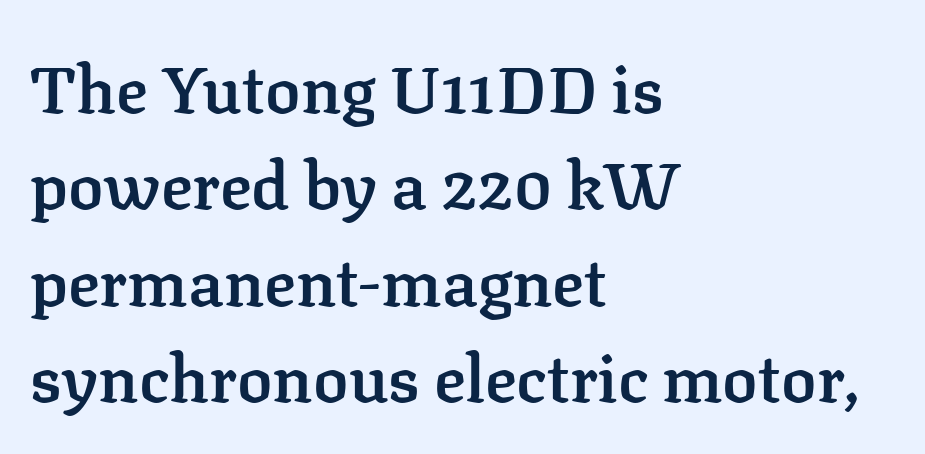
A classic flush-left, rag-right setting is used for this passage. No word sits above an underline. This is the in-between weight designers call semibold or demi. The type family on display is of the serif kind. The letters stand upright; this is a roman face.
